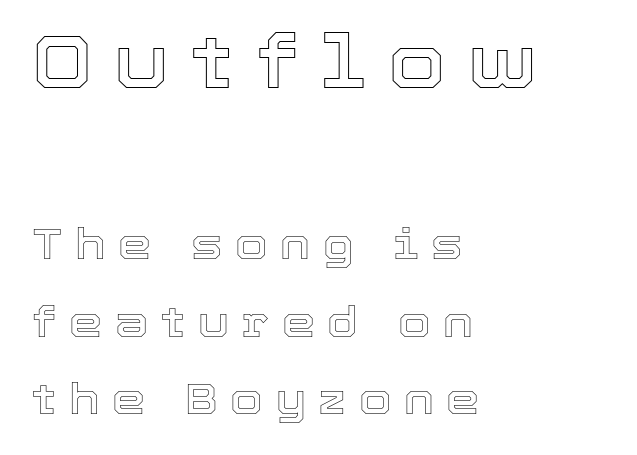
Looks like regular typesetting: each glyph gets only the width it needs. Tracking here is generous; glyphs stand well apart from one another. Descenders hang freely into open space. In CSS terms this would be text-align: left. Here the first block reads like a headline and the second like body copy. Do the letters lean? They stand straight.
